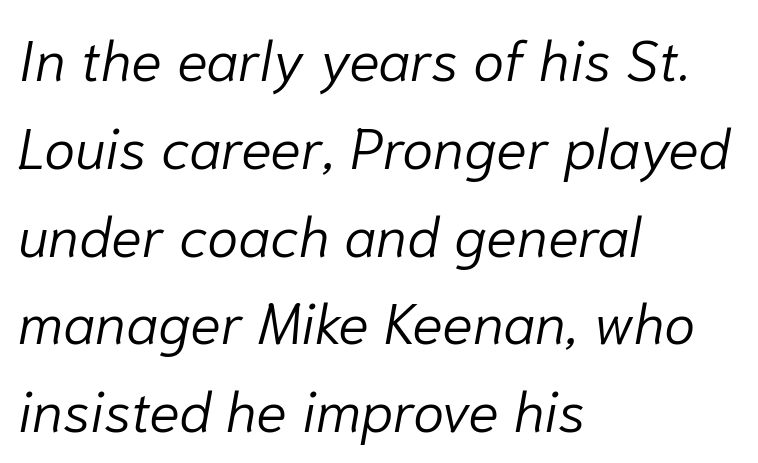
Q: Is the text bold? A: No.
Q: Is the text italic (slanted)? A: Yes, it leans right by about 10 degrees.
Q: Is the text underlined? A: No.
Q: How is the paragraph aligned? A: Left-aligned.
Q: Is the spacing between letters normal or unusually wide? A: Normal.
Q: Is the spacing between lines tight, normal or loose? A: Normal.
Q: Width (condensed, normal, or wide)? A: Normal.
Q: Stroke contrast? A: Low.
Q: x-height? A: Medium.
Q: Monospaced? A: No.
